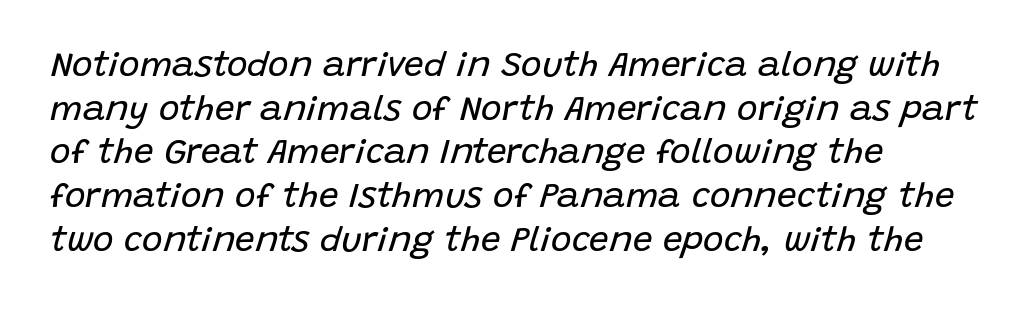
The image shows 35 px regular-weight type, italic (leaning right); set left-aligned, normal line spacing (1.25x), normal letter spacing, not underlined; low stroke contrast and a large x-height.
